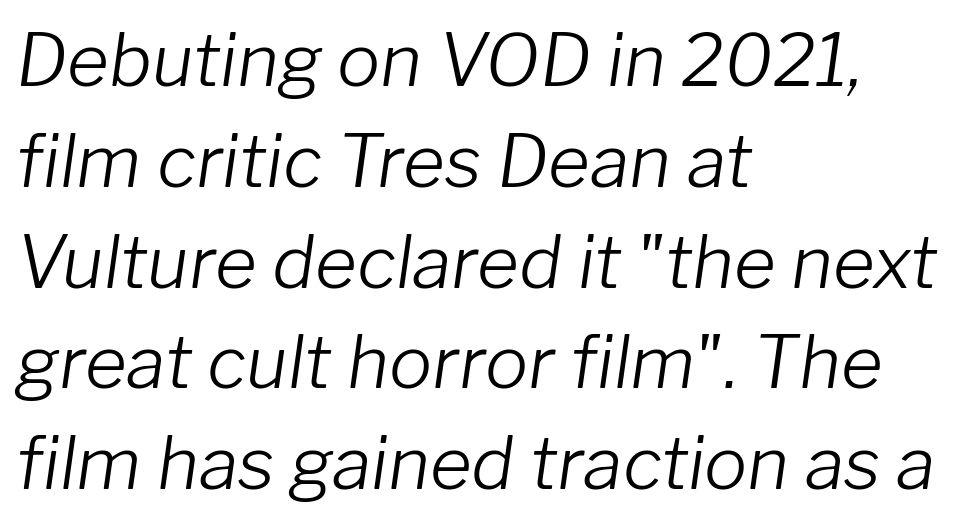
Q: Is the text bold? A: No.
Q: Is the text italic (slanted)? A: Yes, it leans right by about 8 degrees.
Q: Is the text underlined? A: No.
Q: How is the paragraph aligned? A: Left-aligned.
Q: Is the spacing between letters normal or unusually wide? A: Normal.
Q: Is the spacing between lines tight, normal or loose? A: Normal.
Q: Width (condensed, normal, or wide)? A: Normal.
Q: Stroke contrast? A: Low.
Q: x-height? A: Medium.
Q: Monospaced? A: No.
